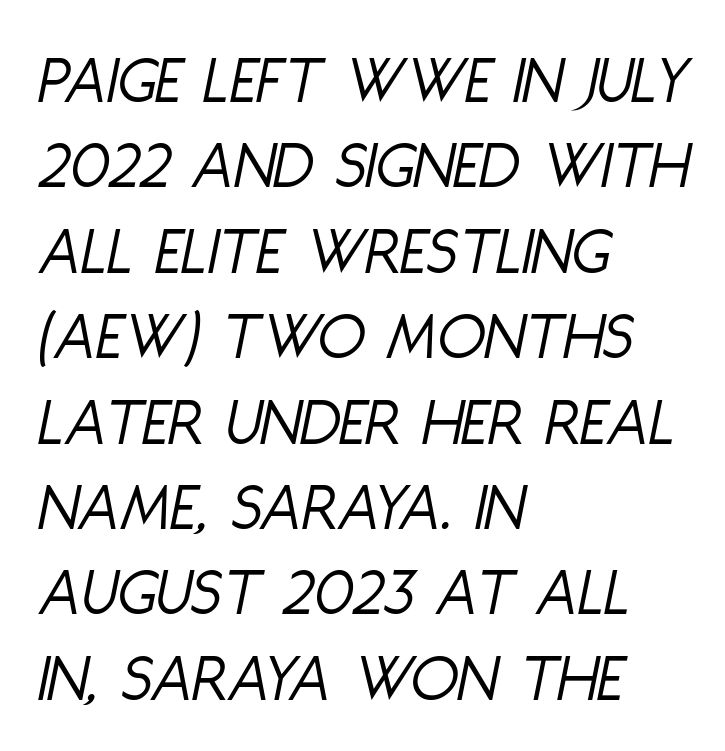
Q: Is the text bold? A: No.
Q: Is the text italic (slanted)? A: Yes, it leans right by about 11 degrees.
Q: Is the text underlined? A: No.
Q: How is the paragraph aligned? A: Left-aligned.
Q: Is the spacing between letters normal or unusually wide? A: Normal.
Q: Width (condensed, normal, or wide)? A: Condensed.
Q: Stroke contrast? A: Low.
Q: x-height? A: Large.
Q: Monospaced? A: No.
